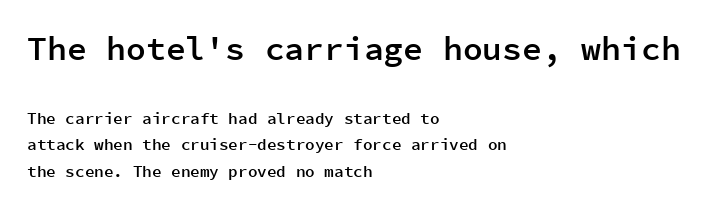
Look at the bottom of the vertical strokes: they stop flat, with no serifs. You could count columns in this text — the font is strictly monospaced. A student would notice the top passage is typeset larger than what follows. The glyphs have the mass of a demibold cut, below bold. The string is rendered with underlining switched off.
